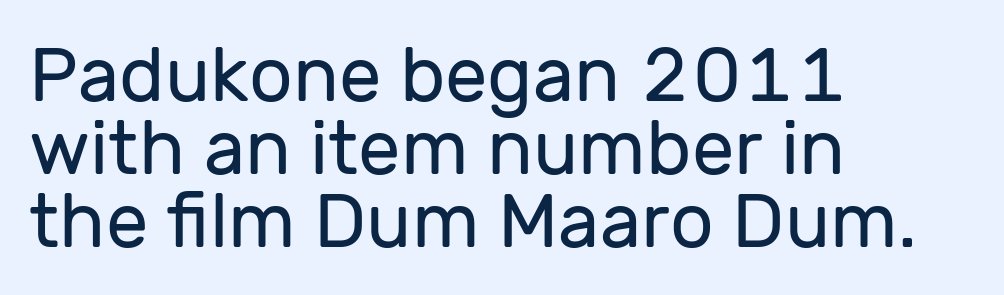
Q: Is the text bold? A: No.
Q: Is the text italic (slanted)? A: No, it is upright.
Q: Is the typeface a serif or a sans-serif typeface? A: Sans-serif.
Q: Is the text underlined? A: No.
Q: How is the paragraph aligned? A: Left-aligned.
Q: Is the spacing between letters normal or unusually wide? A: Normal.
Q: Is the spacing between lines tight, normal or loose? A: Tight.
Q: Width (condensed, normal, or wide)? A: Normal.
Q: Stroke contrast? A: Low.
Q: x-height? A: Medium.
Q: Monospaced? A: No.
